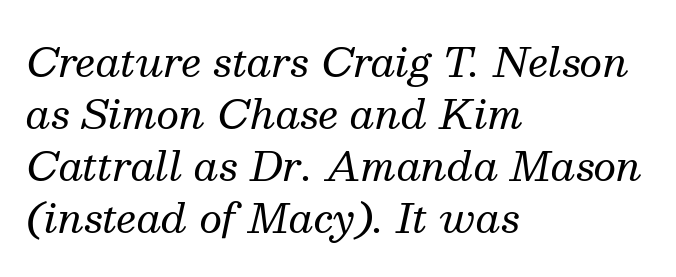
If you drew a ruler down the left edge, every line would touch it. The space beneath each line is pristine and unruled. The rows are spaced the way most documents space them. Heaviness? Minimal to ordinary, like unemphasized prose. These lines were composed using italics. Character widths vary here, with narrow letters taking less room than wide ones.
